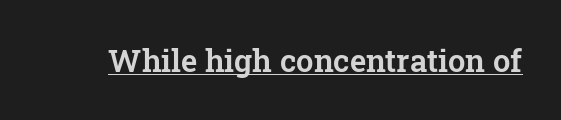
The image shows 31 px serif type, upright; set normal letter spacing, underlined; low stroke contrast and a medium x-height.
